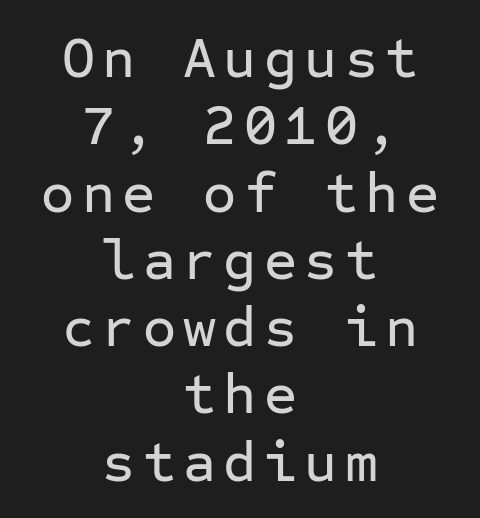
Q: Is the text italic (slanted)? A: No, it is upright.
Q: Is the typeface a serif or a sans-serif typeface? A: Sans-serif.
Q: Is the text underlined? A: No.
Q: How is the paragraph aligned? A: Centered.
Q: Width (condensed, normal, or wide)? A: Normal.
Q: Stroke contrast? A: Low.
Q: x-height? A: Medium.
Q: Monospaced? A: Yes.
